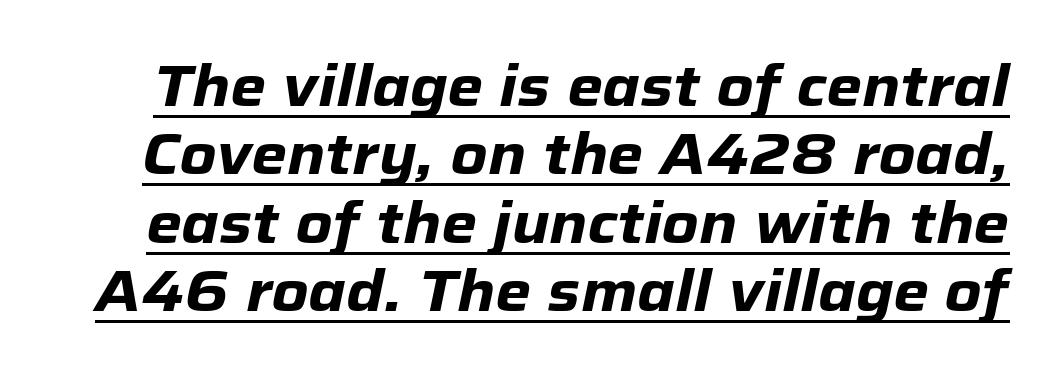
Underline: present. Varying glyph widths throughout — classic text-font behaviour. On the weight axis this lands at bold, roughly 700. Does the lettering tilt? It does — this is italic. Tracking value appears to be zero — textbook default spacing.
